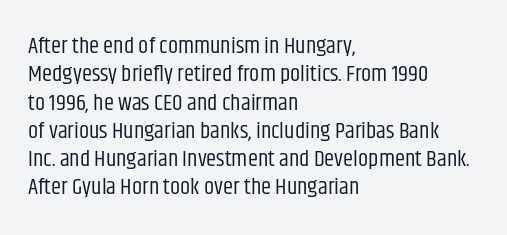
The image shows 23 px text type, upright; set left-aligned, line spacing 1.23x, normal letter spacing, not underlined.
